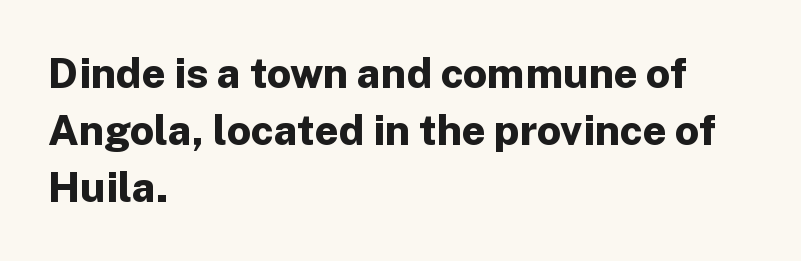
Q: Is the text bold? A: Yes.
Q: Is the text italic (slanted)? A: No, it is upright.
Q: Is the typeface a serif or a sans-serif typeface? A: Sans-serif.
Q: Is the text underlined? A: No.
Q: How is the paragraph aligned? A: Left-aligned.
Q: Is the spacing between letters normal or unusually wide? A: Normal.
Q: Is the spacing between lines tight, normal or loose? A: Normal.
Q: Width (condensed, normal, or wide)? A: Normal.
Q: Stroke contrast? A: Low.
Q: x-height? A: Medium.
Q: Monospaced? A: No.
